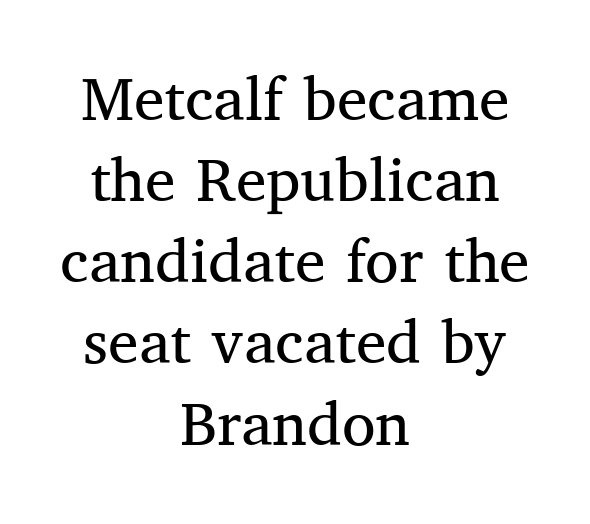
The typography opts for an upright posture over an oblique one. In CSS terms this would be text-align: center. Characters follow at the spacing the type designer built in. Compared with a typical body face, this is equally light or lighter still. Stroke terminals: seriffed. Interline gaps are of average width in this sample.
